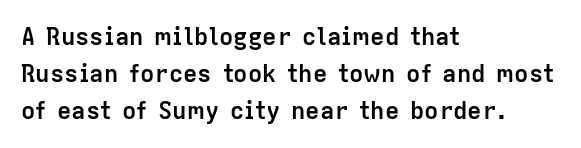
Q: Is the text bold? A: Yes.
Q: Is the text italic (slanted)? A: No, it is upright.
Q: Is the text underlined? A: No.
Q: How is the paragraph aligned? A: Left-aligned.
Q: Is the spacing between letters normal or unusually wide? A: Normal.
Q: Is the spacing between lines tight, normal or loose? A: Normal.
